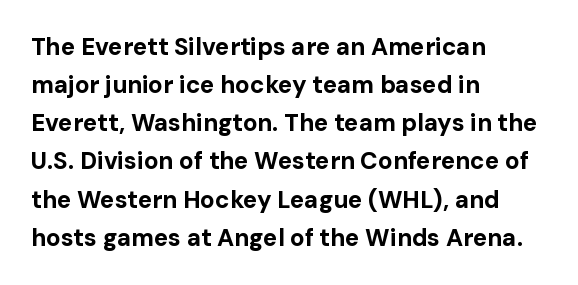
Any mark beneath the type? The region is blank. The letters stand upright; this is a roman face. The type is set solid horizontally, with unmodified tracking. Which margin do the lines hug? The left one — the right edge is uneven. The rendering uses a bold face; every stroke is thick and dark.
